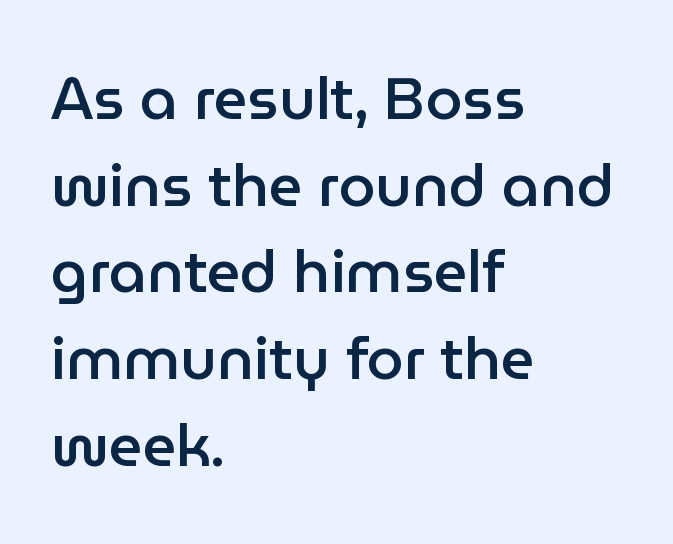
Q: Is the text bold? A: Semi-bold.
Q: Is the text italic (slanted)? A: No, it is upright.
Q: Is the typeface a serif or a sans-serif typeface? A: Sans-serif.
Q: Is the text underlined? A: No.
Q: How is the paragraph aligned? A: Left-aligned.
Q: Is the spacing between letters normal or unusually wide? A: Normal.
Q: Is the spacing between lines tight, normal or loose? A: Normal.
Q: Width (condensed, normal, or wide)? A: Normal.
Q: Stroke contrast? A: Low.
Q: x-height? A: Medium.
Q: Monospaced? A: No.
